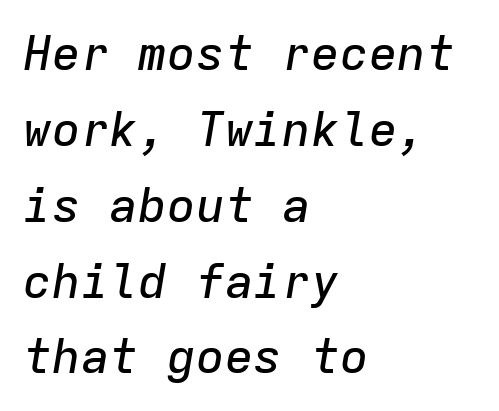
Q: Is the text italic (slanted)? A: Yes, it leans right by about 9 degrees.
Q: Is the text underlined? A: No.
Q: How is the paragraph aligned? A: Left-aligned.
Q: Is the spacing between letters normal or unusually wide? A: Normal.
Q: Is the spacing between lines tight, normal or loose? A: Normal.
Q: Width (condensed, normal, or wide)? A: Normal.
Q: Stroke contrast? A: Low.
Q: x-height? A: Medium.
Q: Monospaced? A: Yes.
